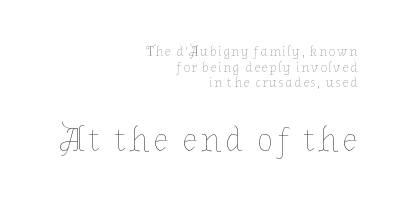
{"italic": "no", "bold": "no", "weight": "thin", "width": "normal", "stroke_contrast": "low", "x_height": "medium", "monospaced": "no", "underline": "no", "align": "right", "line_spacing": "tight", "line_spacing_ratio": 1.12, "larger_block": "second", "size_ratio": 2.5, "glyph_px": 35}
